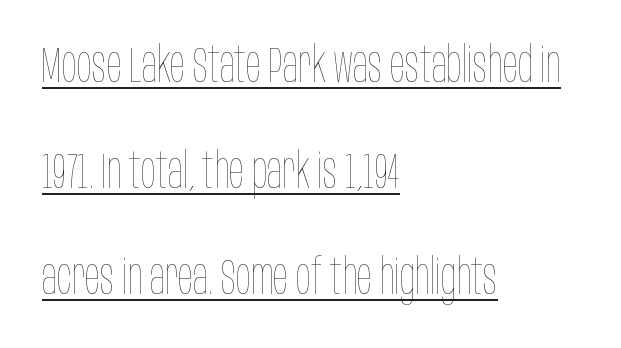
The image shows 50 px thin, condensed type, upright; set left-aligned, loose line spacing (2.12x), normal letter spacing, underlined; low stroke contrast and a large x-height.
